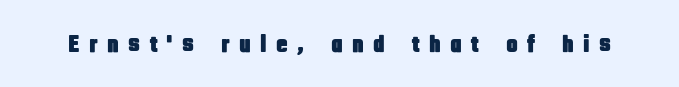
Q: Is the text italic (slanted)? A: No, it is upright.
Q: Is the text underlined? A: No.
Q: Is the spacing between letters normal or unusually wide? A: Unusually wide.
